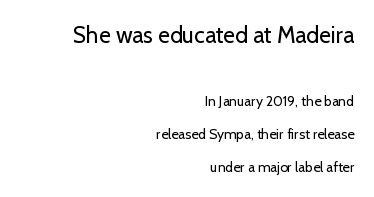
The image shows 23 px text type, upright; set right-aligned, loose line spacing (2.35x), normal letter spacing, not underlined; the first (top) block is 1.64x larger.
